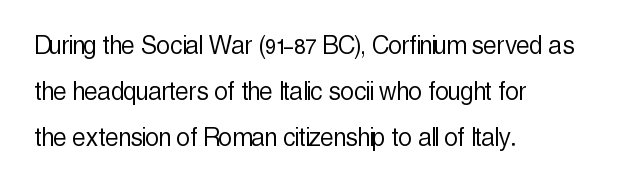
The image shows 30 px light, condensed sans-serif type, upright; set left-aligned, normal line spacing (1.53x), normal letter spacing, not underlined; a medium x-height.
